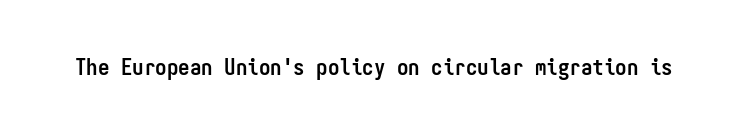
{"italic": "no", "bold": "yes", "underline": "no", "letter_spacing": "normal", "letter_spacing_em": 0.0, "glyph_px": 23}
